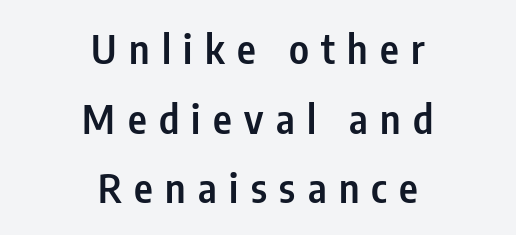
Q: Is the text bold? A: Semi-bold.
Q: Is the text italic (slanted)? A: No, it is upright.
Q: Is the typeface a serif or a sans-serif typeface? A: Sans-serif.
Q: Is the text underlined? A: No.
Q: How is the paragraph aligned? A: Centered.
Q: Is the spacing between letters normal or unusually wide? A: Unusually wide.
Q: Width (condensed, normal, or wide)? A: Condensed.
Q: Stroke contrast? A: Low.
Q: x-height? A: Medium.
Q: Monospaced? A: No.
